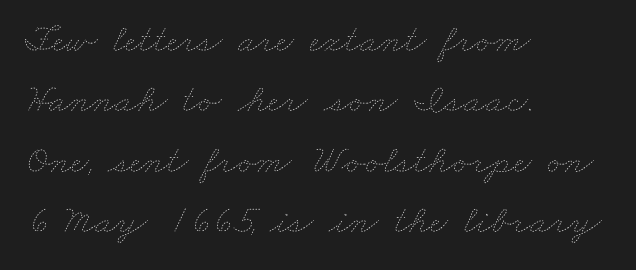
{"bold": "no", "weight": "thin", "width": "wide", "stroke_contrast": "low", "x_height": "small", "monospaced": "no", "underline": "no", "align": "left", "line_spacing": "normal", "line_spacing_ratio": 1.51, "letter_spacing": "normal", "letter_spacing_em": 0.0, "glyph_px": 40}
